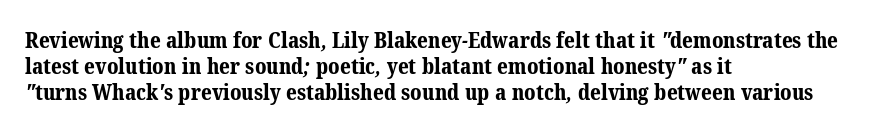
In CSS terms this would be text-align: left. Here the glyphs are tracked normally, forming tight word shapes. The zone under the glyphs is completely vacant. How would I describe the line gaps? Plain and ordinary. On the weight axis this lands at bold, roughly 700.
